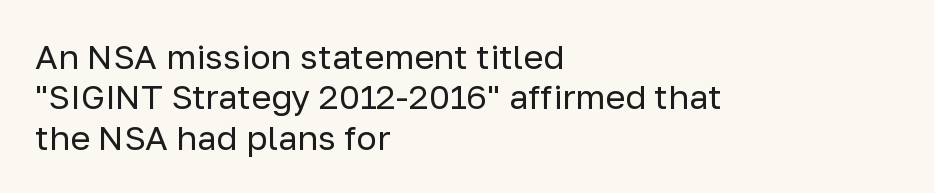
Varying glyph widths throughout — classic text-font behaviour. Stroke mass is kept to a normal reading level or below. A bare baseline throughout the passage. Stroke terminals: plain, sans-serif. How are the letters spaced? Ordinarily, with no added tracking. If you drew a ruler down the left edge, every line would touch it.
